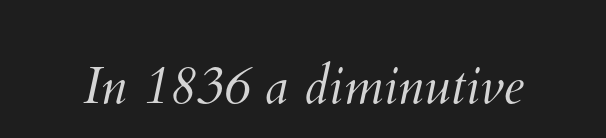
The zone under the glyphs is completely vacant. Students, note that the glyphs here touch the page at normal intervals. No heavy texture on the line: the type isn't bold. A typesetter would call this proportional, since set widths differ per character.
